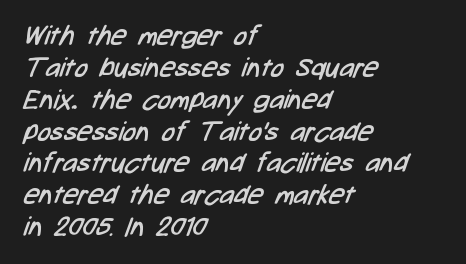
On a weight scale, this lands at 450 or below. These lines stack with their left ends in a neat column. In terms of letterspacing, this is plain default setting. This rendering features lettering with no underline.
